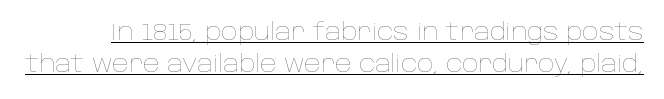
{"italic": "no", "bold": "no", "underline": "yes", "line_spacing": "normal", "line_spacing_ratio": 1.38, "letter_spacing": "normal", "letter_spacing_em": 0.0, "glyph_px": 23}
